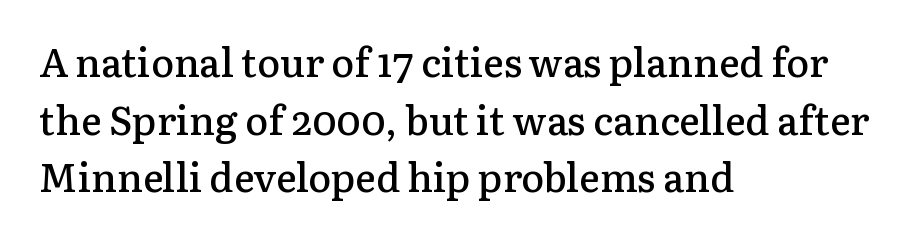
The image shows 39 px semibold serif type, upright; set left-aligned, normal line spacing (1.48x), normal letter spacing, not underlined; low stroke contrast and a medium x-height.
